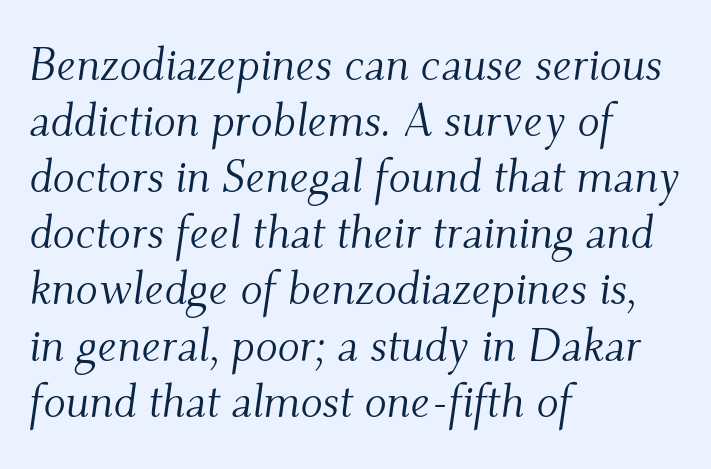
What kind of face is this? One with serifs. This is not heavy type; no bold has been used. Descenders are the only things crossing below the line. Looks like regular typesetting: each glyph gets only the width it needs. The line texture is even and compact thanks to regular tracking.
